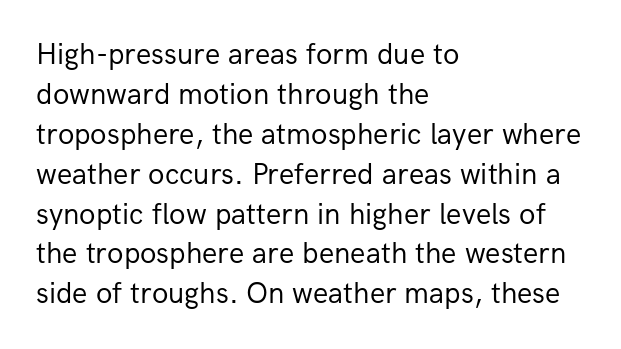
Q: Is the text bold? A: No.
Q: Is the text italic (slanted)? A: No, it is upright.
Q: Is the typeface a serif or a sans-serif typeface? A: Sans-serif.
Q: Is the text underlined? A: No.
Q: How is the paragraph aligned? A: Left-aligned.
Q: Is the spacing between letters normal or unusually wide? A: Normal.
Q: Is the spacing between lines tight, normal or loose? A: Normal.
Q: Width (condensed, normal, or wide)? A: Normal.
Q: Stroke contrast? A: Low.
Q: x-height? A: Medium.
Q: Monospaced? A: No.
